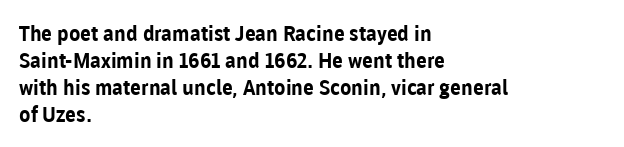
{"italic": "no", "bold": "yes", "underline": "no", "align": "left", "line_spacing": "normal", "line_spacing_ratio": 1.28, "letter_spacing": "normal", "letter_spacing_em": 0.0, "glyph_px": 21}
